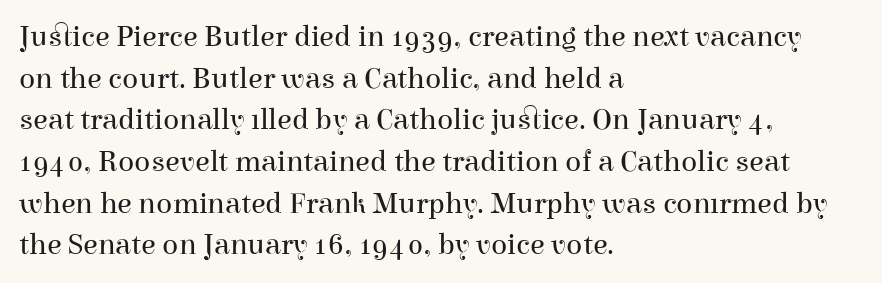
Q: Is the text bold? A: No.
Q: Is the text italic (slanted)? A: No, it is upright.
Q: Is the typeface a serif or a sans-serif typeface? A: Serif.
Q: Is the text underlined? A: No.
Q: How is the paragraph aligned? A: Left-aligned.
Q: Is the spacing between letters normal or unusually wide? A: Normal.
Q: Is the spacing between lines tight, normal or loose? A: Normal.
Q: Width (condensed, normal, or wide)? A: Normal.
Q: Stroke contrast? A: High.
Q: x-height? A: Medium.
Q: Monospaced? A: No.
